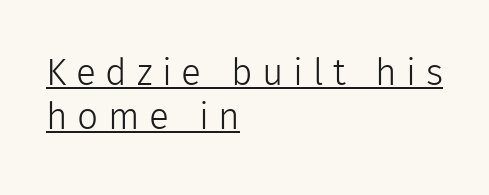
Q: Is the text bold? A: No.
Q: Is the text italic (slanted)? A: No, it is upright.
Q: Is the typeface a serif or a sans-serif typeface? A: Sans-serif.
Q: Is the text underlined? A: Yes.
Q: How is the paragraph aligned? A: Left-aligned.
Q: Is the spacing between letters normal or unusually wide? A: Unusually wide.
Q: Width (condensed, normal, or wide)? A: Normal.
Q: x-height? A: Medium.
Q: Monospaced? A: No.
